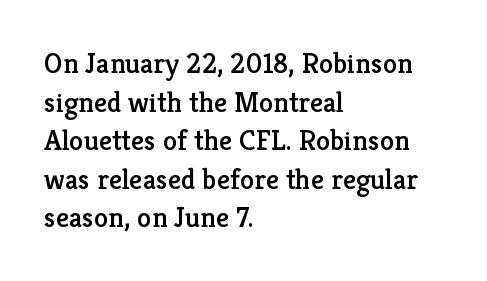
The image shows 29 px serif type, upright; set left-aligned, normal line spacing (1.33x), normal letter spacing, not underlined; low stroke contrast and a medium x-height.
